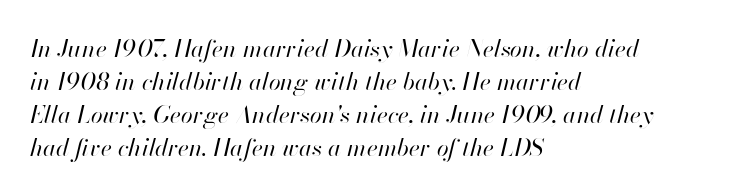
The image shows 24 px text type, italic (leaning right); set left-aligned, normal line spacing (1.37x), normal letter spacing, not underlined.
